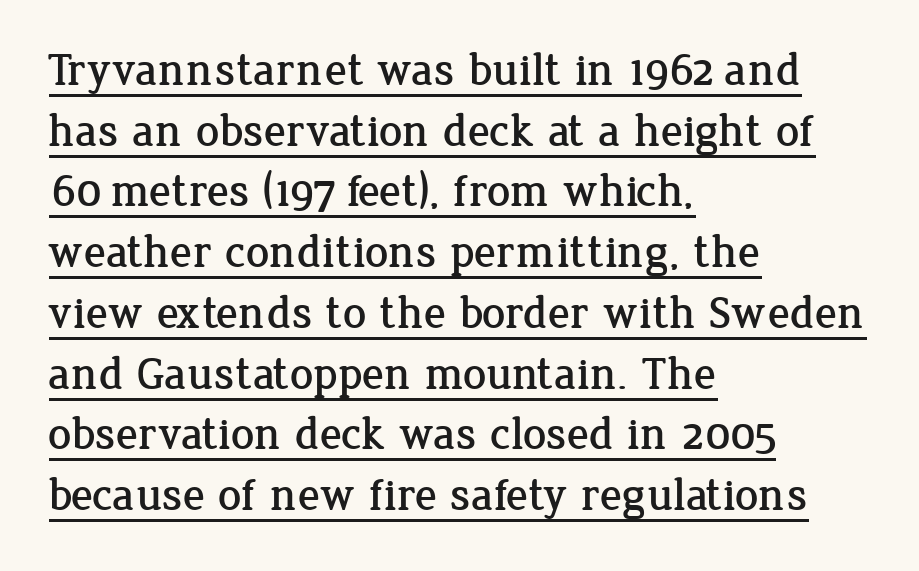
Q: Is the text italic (slanted)? A: No, it is upright.
Q: Is the typeface a serif or a sans-serif typeface? A: Serif.
Q: Is the text underlined? A: Yes.
Q: How is the paragraph aligned? A: Left-aligned.
Q: Is the spacing between letters normal or unusually wide? A: Normal.
Q: Is the spacing between lines tight, normal or loose? A: Normal.
Q: Width (condensed, normal, or wide)? A: Normal.
Q: Stroke contrast? A: Low.
Q: x-height? A: Medium.
Q: Monospaced? A: No.
